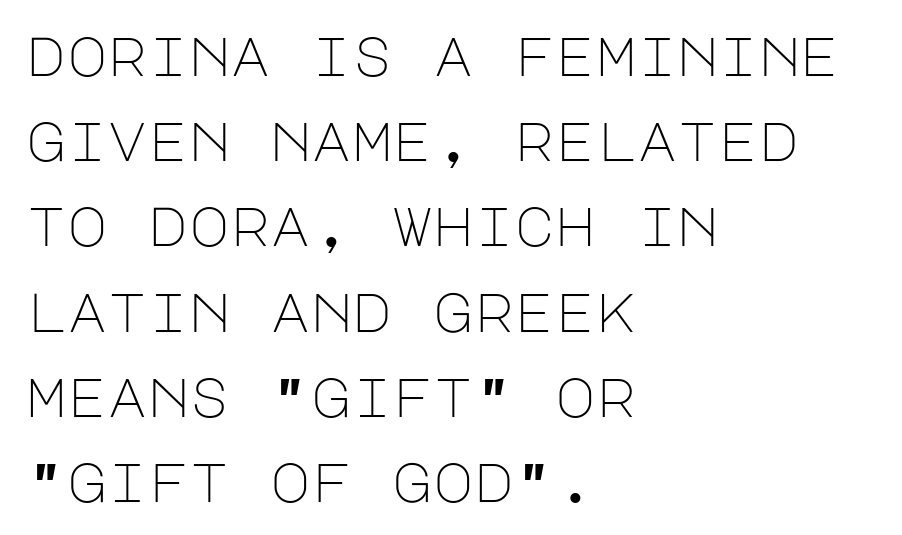
{"serif": "no", "italic": "no", "bold": "no", "weight": "light", "width": "normal", "stroke_contrast": "low", "x_height": "large", "underline": "no", "align": "left", "line_spacing": "normal", "line_spacing_ratio": 1.55, "letter_spacing": "normal", "letter_spacing_em": 0.0, "glyph_px": 55}
